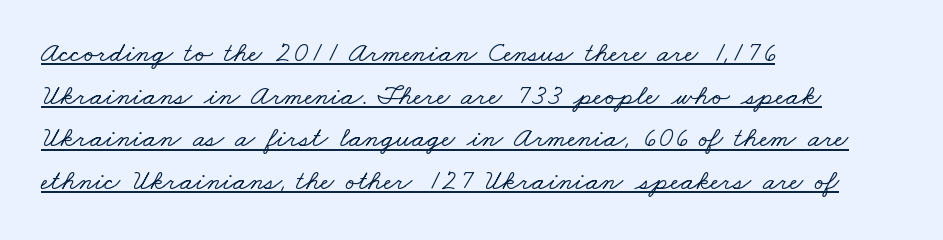
{"serif": "yes", "width": "wide", "stroke_contrast": "low", "x_height": "small", "monospaced": "no", "underline": "yes", "align": "left", "line_spacing": "normal", "line_spacing_ratio": 1.47, "letter_spacing": "normal", "letter_spacing_em": 0.0, "glyph_px": 29}
